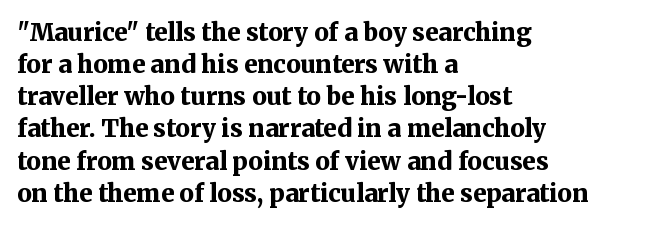
The image shows 24 px bold type, upright; set left-aligned, normal line spacing (1.34x), normal letter spacing, not underlined.
